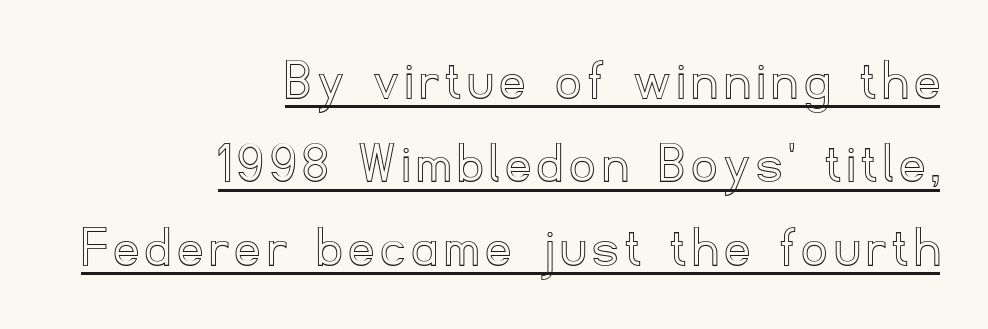
Q: Is the text italic (slanted)? A: No, it is upright.
Q: Is the text underlined? A: Yes.
Q: How is the paragraph aligned? A: Right-aligned.
Q: Is the spacing between lines tight, normal or loose? A: Normal.
Q: Width (condensed, normal, or wide)? A: Normal.
Q: x-height? A: Small.
Q: Monospaced? A: No.
